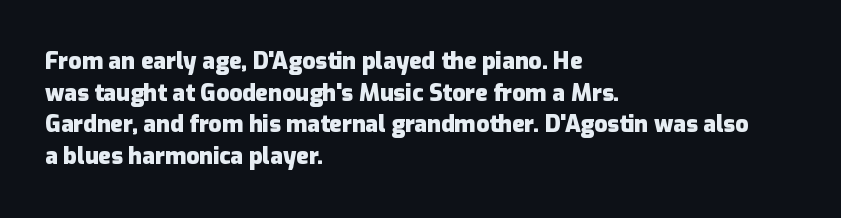
The lines are quadded left. Regular leading. Nothing unusual about the tracking: characters are spaced as the font intends. The font is running at its bold setting. Tall strokes in this sample are plumb rather than angled.
